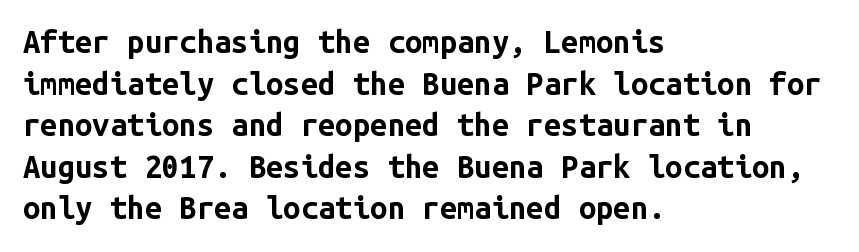
Q: Is the text bold? A: Yes.
Q: Is the text italic (slanted)? A: No, it is upright.
Q: Is the typeface a serif or a sans-serif typeface? A: Sans-serif.
Q: Is the text underlined? A: No.
Q: How is the paragraph aligned? A: Left-aligned.
Q: Is the spacing between letters normal or unusually wide? A: Normal.
Q: Is the spacing between lines tight, normal or loose? A: Normal.
Q: Width (condensed, normal, or wide)? A: Normal.
Q: Stroke contrast? A: Low.
Q: x-height? A: Medium.
Q: Monospaced? A: Yes.
